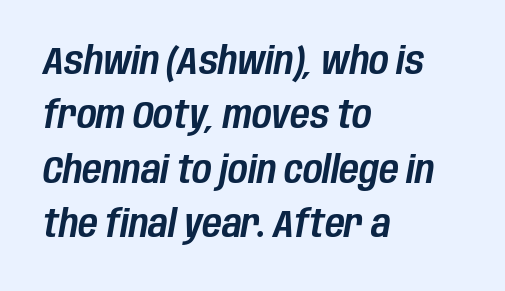
The image shows 38 px condensed type, italic (leaning right); set left-aligned, normal line spacing (1.43x), normal letter spacing, not underlined; low stroke contrast and a large x-height.
